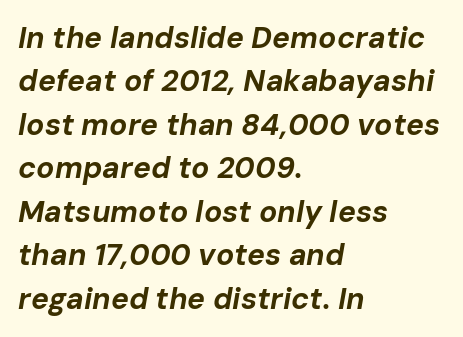
The image shows 30 px bold type, italic (leaning right); set left-aligned, normal line spacing (1.45x), normal letter spacing, not underlined; low stroke contrast and a medium x-height.
